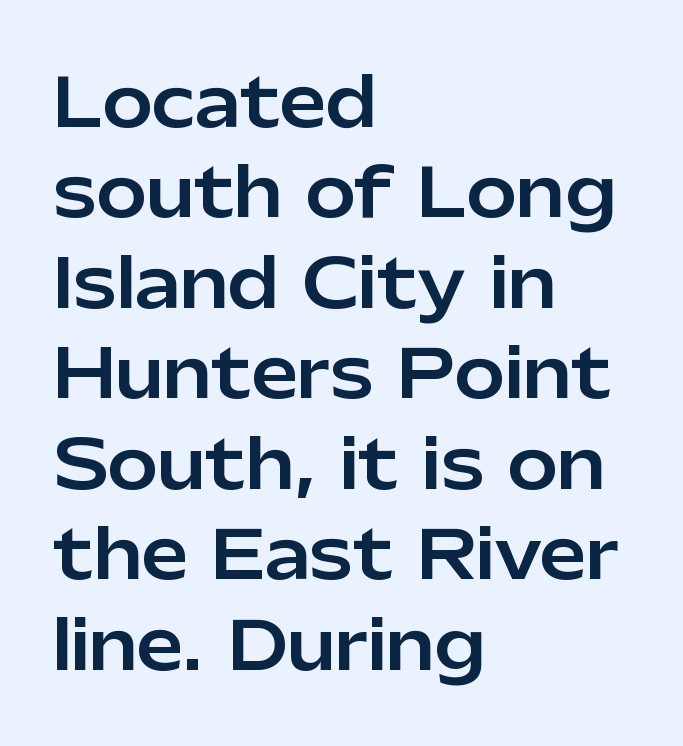
The leading is moderate, giving the passage an even texture. The specimen reads as upright at a glance. If you drew a ruler down the left edge, every line would touch it. To sum up the face: it is a sans, with no serifs. A typesetter would call this proportional, since set widths differ per character.
